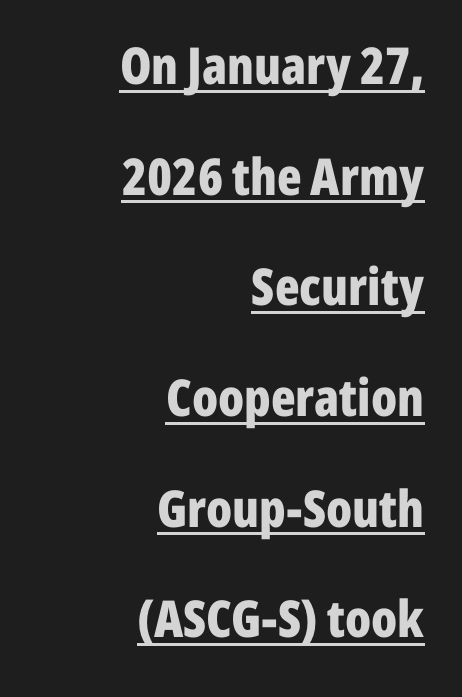
{"serif": "no", "italic": "no", "bold": "yes", "weight": "bold", "width": "condensed", "stroke_contrast": "low", "x_height": "medium", "monospaced": "no", "underline": "yes", "align": "right", "line_spacing": "loose", "line_spacing_ratio": 2.17, "letter_spacing": "normal", "letter_spacing_em": 0.0, "glyph_px": 51}
